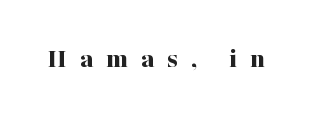
{"serif": "yes", "italic": "no", "bold": "yes", "weight": "bold", "width": "normal", "stroke_contrast": "medium", "x_height": "medium", "monospaced": "no", "underline": "no", "letter_spacing": "wide", "letter_spacing_em": 0.47, "glyph_px": 28}
